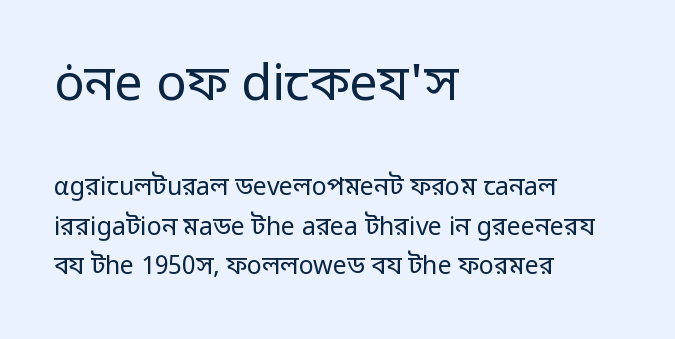
{"serif": "no", "italic": "no", "bold": "no", "weight": "regular", "width": "normal", "stroke_contrast": "low", "x_height": "medium", "monospaced": "no", "underline": "no", "align": "left", "line_spacing": "normal", "line_spacing_ratio": 1.57, "letter_spacing": "normal", "letter_spacing_em": 0.0, "larger_block": "first", "size_ratio": 2.0, "glyph_px": 50}
